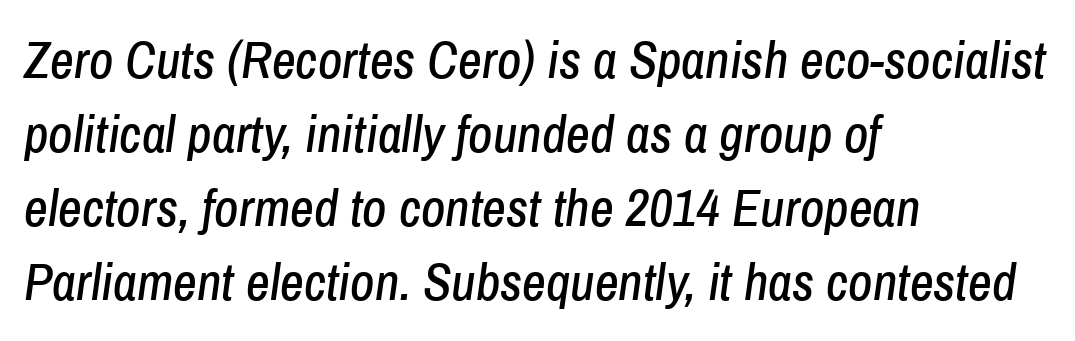
Q: Is the text italic (slanted)? A: Yes, it leans right by about 8 degrees.
Q: Is the text underlined? A: No.
Q: How is the paragraph aligned? A: Left-aligned.
Q: Is the spacing between letters normal or unusually wide? A: Normal.
Q: Is the spacing between lines tight, normal or loose? A: Normal.
Q: Width (condensed, normal, or wide)? A: Condensed.
Q: Stroke contrast? A: Low.
Q: x-height? A: Medium.
Q: Monospaced? A: No.
